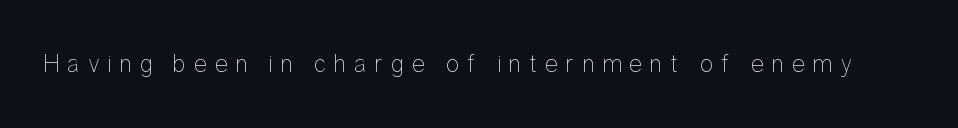
The image shows 25 px text type, upright; set unusually wide letter spacing (+0.31 em), not underlined.
